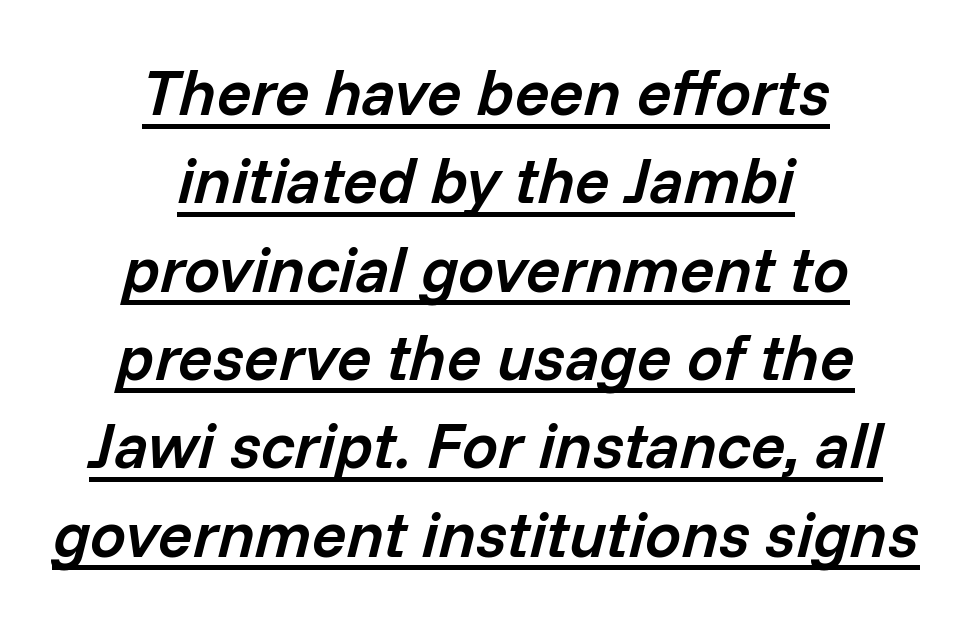
The image shows 64 px semibold type, italic (leaning right); set centered, normal line spacing (1.38x), normal letter spacing, underlined; low stroke contrast and a medium x-height.
